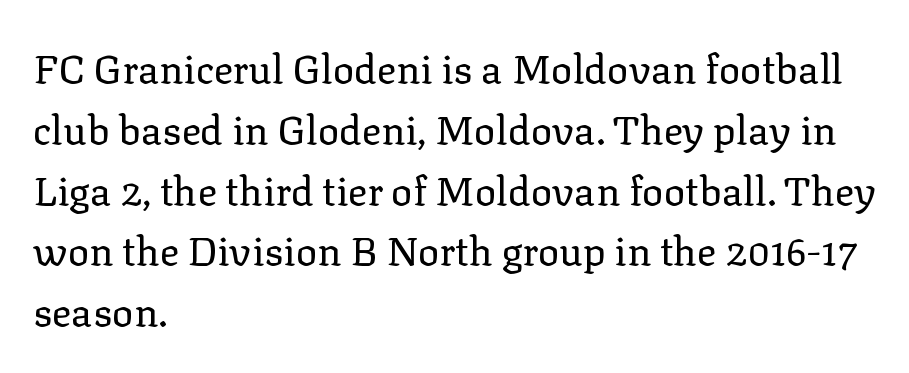
Q: Is the text bold? A: No.
Q: Is the text italic (slanted)? A: No, it is upright.
Q: Is the typeface a serif or a sans-serif typeface? A: Serif.
Q: Is the text underlined? A: No.
Q: How is the paragraph aligned? A: Left-aligned.
Q: Is the spacing between letters normal or unusually wide? A: Normal.
Q: Is the spacing between lines tight, normal or loose? A: Normal.
Q: Width (condensed, normal, or wide)? A: Normal.
Q: Stroke contrast? A: Low.
Q: x-height? A: Medium.
Q: Monospaced? A: No.
